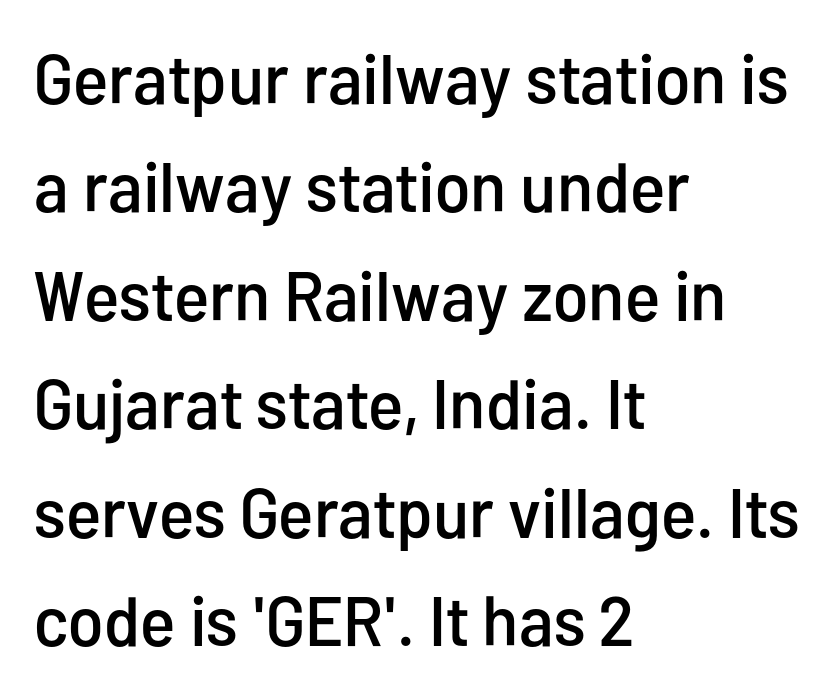
{"serif": "no", "italic": "no", "width": "condensed", "stroke_contrast": "low", "x_height": "medium", "monospaced": "no", "underline": "no", "align": "left", "line_spacing": "normal", "line_spacing_ratio": 1.55, "letter_spacing": "normal", "letter_spacing_em": 0.0, "glyph_px": 70}
